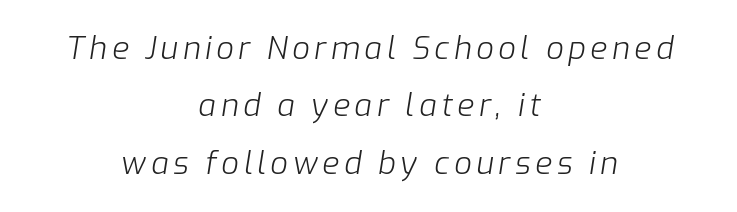
The image shows 31 px light type, italic (leaning right); set centered, line spacing 1.85x, not underlined; low stroke contrast and a medium x-height.
